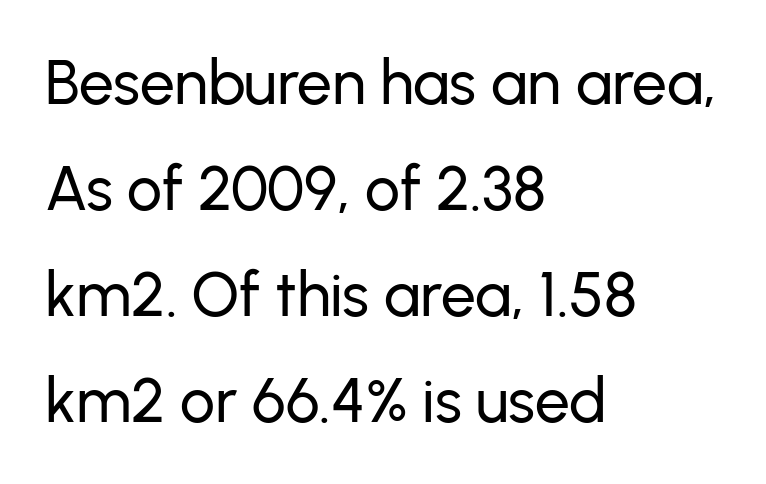
Do the letters lean? They stand straight. The face used here is rendered with its standard letterfit. Are there feet on the stems? There aren't — it's a sans. The rag falls on the right side of this text block. Looks like regular typesetting: each glyph gets only the width it needs.
